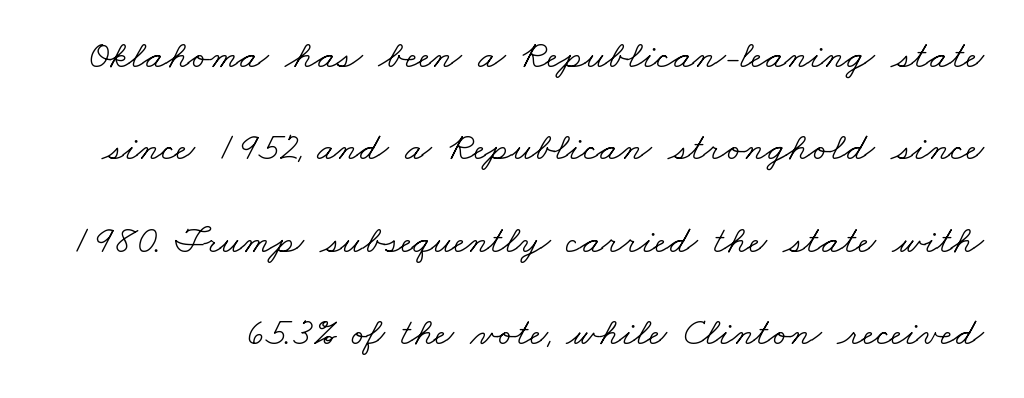
{"serif": "yes", "bold": "no", "weight": "light", "width": "wide", "stroke_contrast": "low", "x_height": "small", "monospaced": "no", "underline": "no", "line_spacing": "loose", "line_spacing_ratio": 2.31, "letter_spacing": "normal", "letter_spacing_em": 0.0, "glyph_px": 40}
